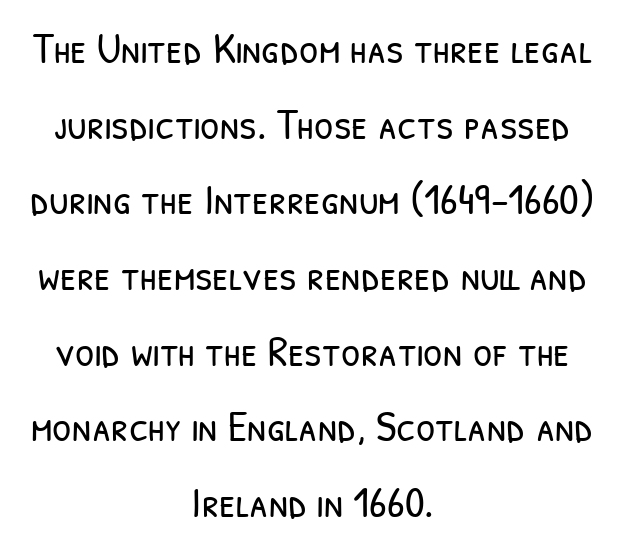
Heft: none added — not bold. No word sits above an underline. Tracking value appears to be zero — textbook default spacing. Proportional: the letters do not fall into vertical columns.
